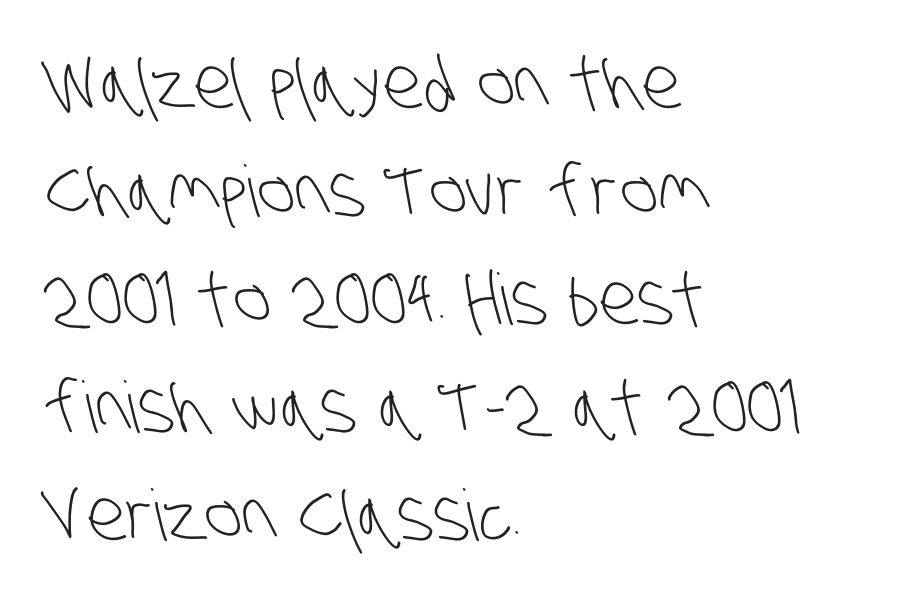
{"serif": "no", "bold": "no", "weight": "light", "width": "condensed", "stroke_contrast": "low", "x_height": "large", "monospaced": "no", "underline": "no", "align": "left", "line_spacing": "normal", "line_spacing_ratio": 1.52, "letter_spacing": "normal", "letter_spacing_em": 0.0, "glyph_px": 71}
